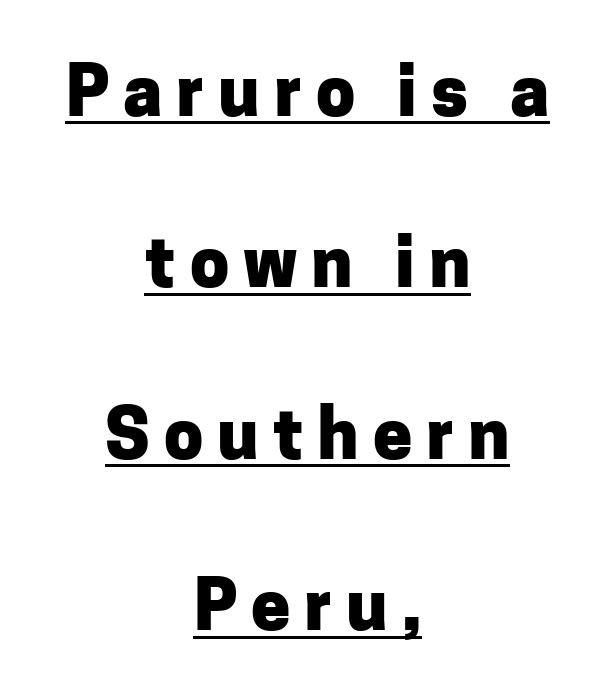
{"serif": "no", "italic": "no", "bold": "yes", "weight": "heavy", "width": "normal", "stroke_contrast": "low", "x_height": "medium", "monospaced": "no", "underline": "yes", "align": "center", "line_spacing": "loose", "line_spacing_ratio": 2.45, "letter_spacing": "wide", "letter_spacing_em": 0.2, "glyph_px": 70}
